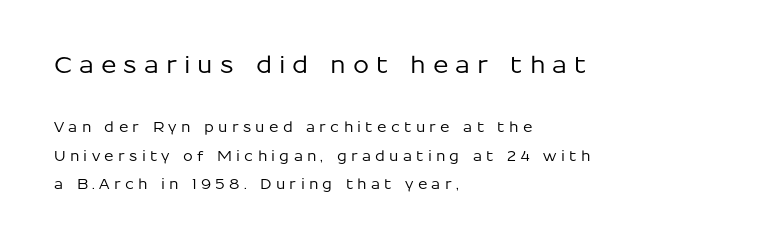
Q: Is the text italic (slanted)? A: No, it is upright.
Q: Is the text underlined? A: No.
Q: How is the paragraph aligned? A: Left-aligned.
Q: Is the spacing between letters normal or unusually wide? A: Unusually wide.
Q: Is the spacing between lines tight, normal or loose? A: Loose.
Q: Which block of text is set in a larger size, the first (top) or the second (bottom)? A: The first (top) one.
